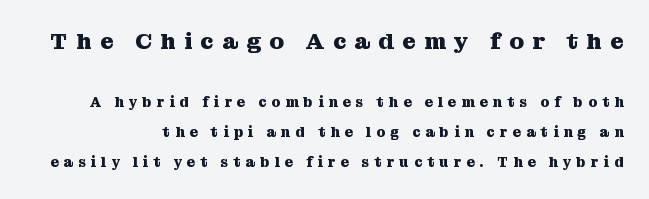
Q: Is the text bold? A: Yes.
Q: Is the text italic (slanted)? A: No, it is upright.
Q: Is the text underlined? A: No.
Q: Is the spacing between letters normal or unusually wide? A: Unusually wide.
Q: Is the spacing between lines tight, normal or loose? A: Loose.
Q: Which block of text is set in a larger size, the first (top) or the second (bottom)? A: The first (top) one.
